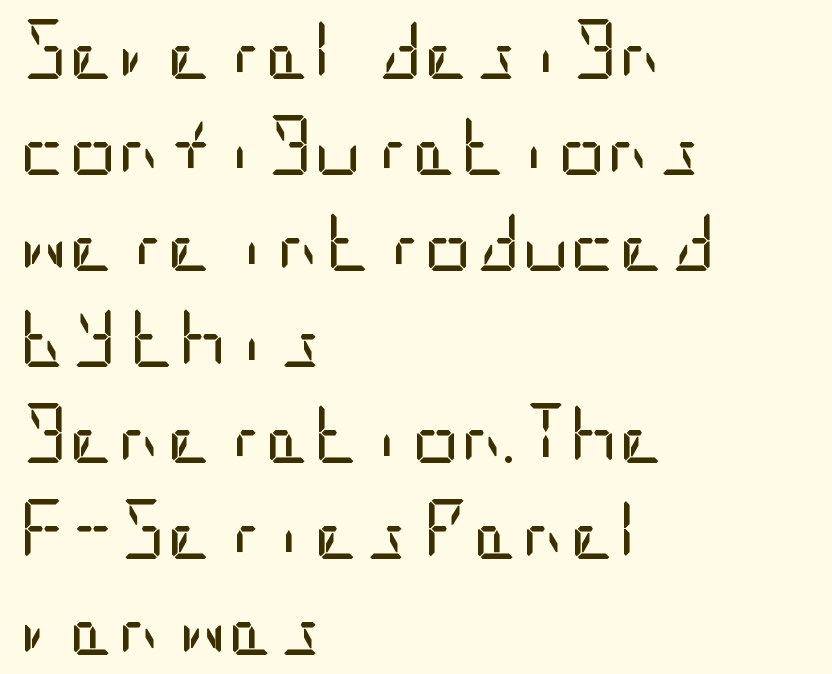
The image shows 60 px regular-weight, condensed sans-serif type, upright; set left-aligned, normal line spacing (1.6x), normal letter spacing, not underlined; low stroke contrast and a large x-height.
